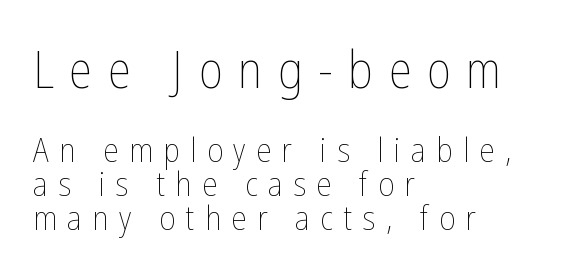
Q: Is the text bold? A: No.
Q: Is the text italic (slanted)? A: No, it is upright.
Q: Is the text underlined? A: No.
Q: How is the paragraph aligned? A: Left-aligned.
Q: Is the spacing between letters normal or unusually wide? A: Unusually wide.
Q: Is the spacing between lines tight, normal or loose? A: Tight.
Q: Which block of text is set in a larger size, the first (top) or the second (bottom)? A: The first (top) one.
Q: Width (condensed, normal, or wide)? A: Condensed.
Q: Stroke contrast? A: Low.
Q: x-height? A: Medium.
Q: Monospaced? A: No.
